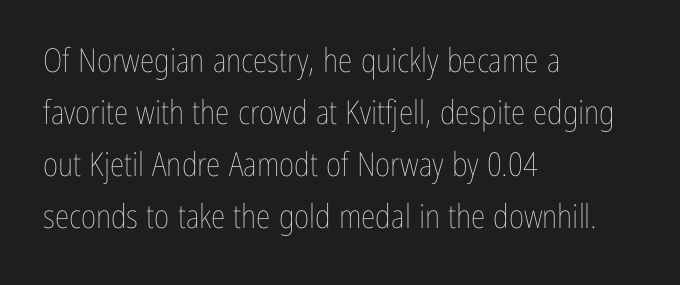
Q: Is the text bold? A: No.
Q: Is the text italic (slanted)? A: No, it is upright.
Q: Is the text underlined? A: No.
Q: How is the paragraph aligned? A: Left-aligned.
Q: Is the spacing between letters normal or unusually wide? A: Normal.
Q: Is the spacing between lines tight, normal or loose? A: Normal.
Q: Width (condensed, normal, or wide)? A: Condensed.
Q: Stroke contrast? A: Low.
Q: x-height? A: Medium.
Q: Monospaced? A: No.
